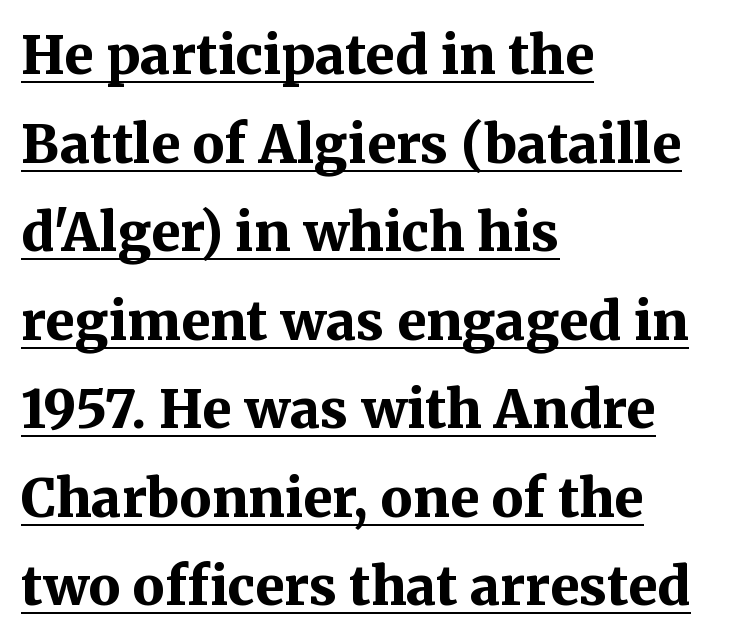
The image shows 53 px bold serif type, upright; set left-aligned, normal line spacing (1.67x), normal letter spacing, underlined; medium stroke contrast and a medium x-height.
